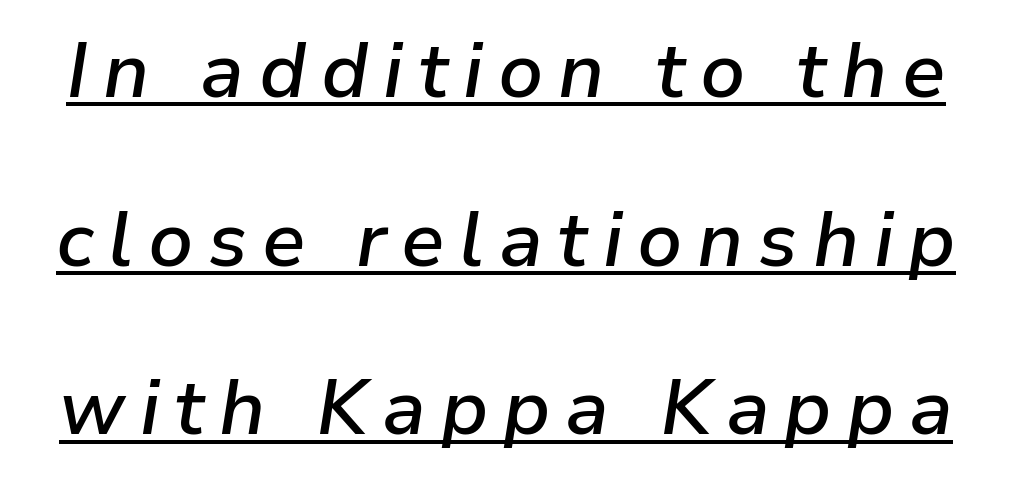
{"italic": "yes", "lean": "right", "slant_degrees": 9, "bold": "semi", "weight": "semibold", "width": "normal", "stroke_contrast": "low", "x_height": "medium", "monospaced": "no", "underline": "yes", "line_spacing": "loose", "line_spacing_ratio": 2.19, "glyph_px": 77}
